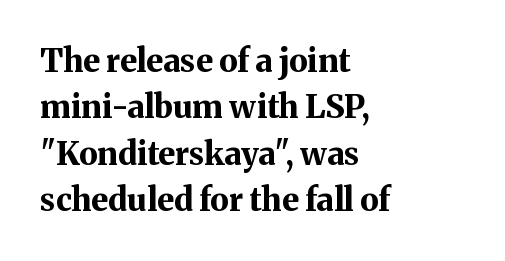
Q: Is the text bold? A: Yes.
Q: Is the text italic (slanted)? A: No, it is upright.
Q: Is the typeface a serif or a sans-serif typeface? A: Serif.
Q: Is the text underlined? A: No.
Q: How is the paragraph aligned? A: Left-aligned.
Q: Is the spacing between letters normal or unusually wide? A: Normal.
Q: Is the spacing between lines tight, normal or loose? A: Normal.
Q: Width (condensed, normal, or wide)? A: Normal.
Q: Stroke contrast? A: Medium.
Q: x-height? A: Medium.
Q: Monospaced? A: No.
